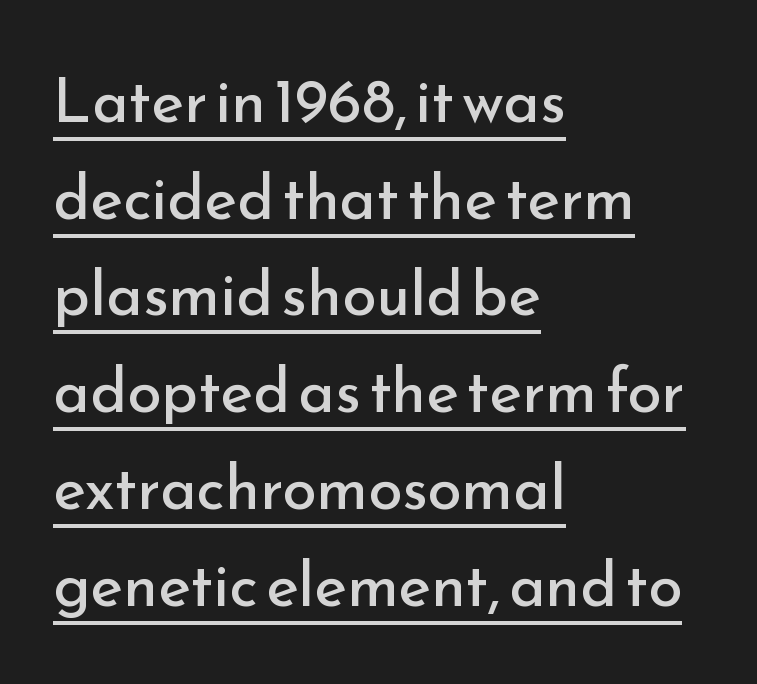
Q: Is the text bold? A: No.
Q: Is the text italic (slanted)? A: No, it is upright.
Q: Is the typeface a serif or a sans-serif typeface? A: Sans-serif.
Q: Is the text underlined? A: Yes.
Q: How is the paragraph aligned? A: Left-aligned.
Q: Is the spacing between letters normal or unusually wide? A: Normal.
Q: Is the spacing between lines tight, normal or loose? A: Normal.
Q: Width (condensed, normal, or wide)? A: Normal.
Q: Stroke contrast? A: Low.
Q: x-height? A: Small.
Q: Monospaced? A: No.
